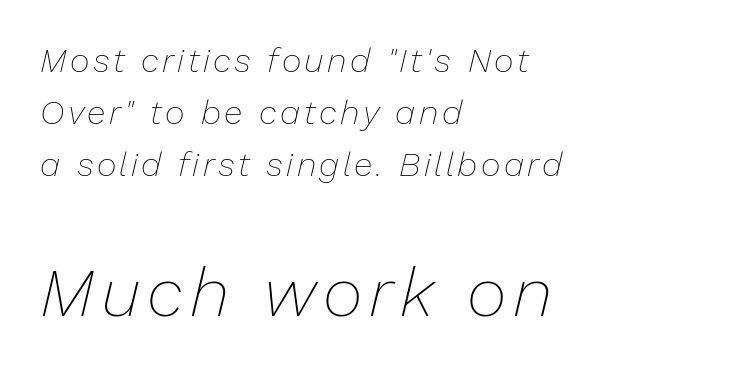
The rendering applies a slant to the glyphs. The string is rendered with underlining switched off. The cut favours lightness, reaching ordinary text weight at its darkest. Alignment: flush left. Note the varied advance widths — an 'i' is clearly narrower than an 'm'.
